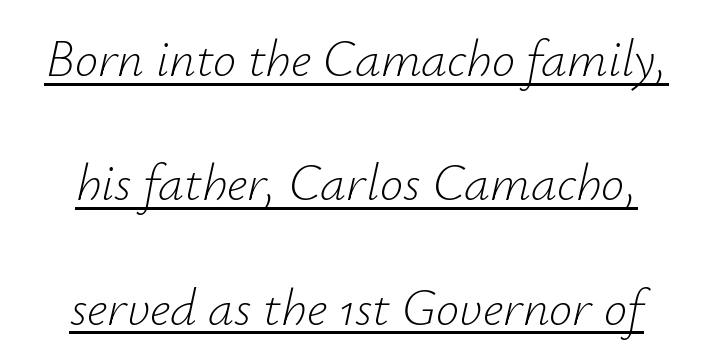
The image shows 52 px light type, italic (leaning right); set loose line spacing (2.39x), normal letter spacing, underlined; low stroke contrast and a small x-height.
